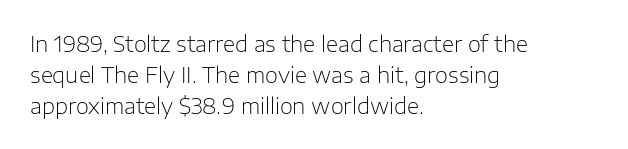
Q: Is the text bold? A: No.
Q: Is the text italic (slanted)? A: No, it is upright.
Q: Is the text underlined? A: No.
Q: How is the paragraph aligned? A: Left-aligned.
Q: Is the spacing between letters normal or unusually wide? A: Normal.
Q: Is the spacing between lines tight, normal or loose? A: Normal.
